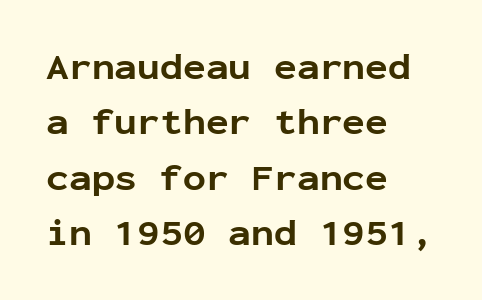
Q: Is the text bold? A: Yes.
Q: Is the text italic (slanted)? A: No, it is upright.
Q: Is the typeface a serif or a sans-serif typeface? A: Sans-serif.
Q: Is the text underlined? A: No.
Q: How is the paragraph aligned? A: Left-aligned.
Q: Is the spacing between letters normal or unusually wide? A: Normal.
Q: Is the spacing between lines tight, normal or loose? A: Normal.
Q: Width (condensed, normal, or wide)? A: Normal.
Q: Stroke contrast? A: Low.
Q: x-height? A: Medium.
Q: Monospaced? A: Yes.
